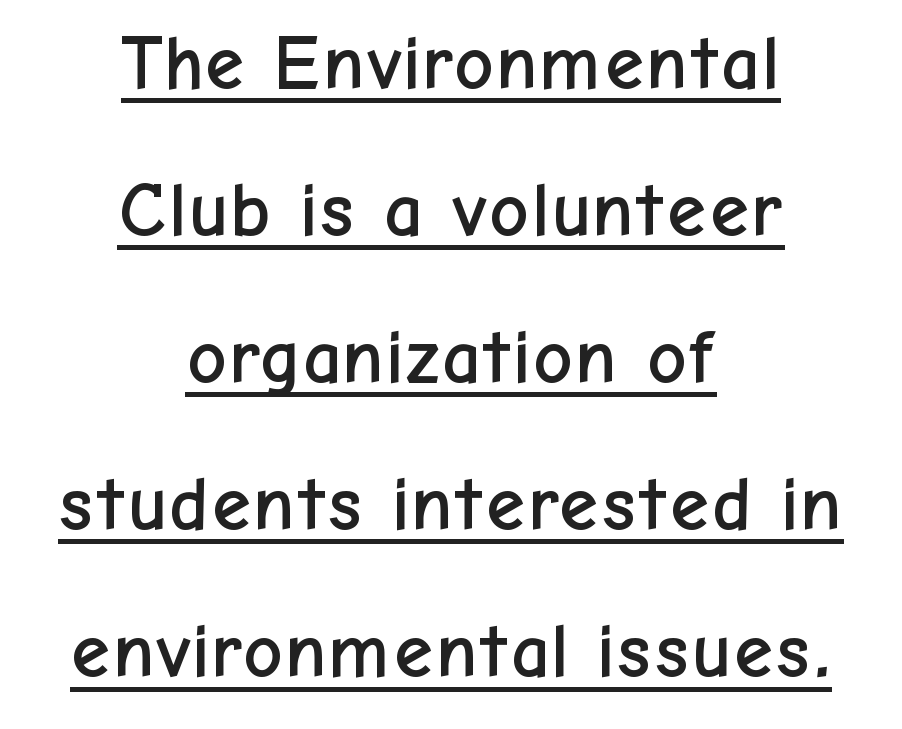
Q: Is the text italic (slanted)? A: No, it is upright.
Q: Is the typeface a serif or a sans-serif typeface? A: Sans-serif.
Q: Is the text underlined? A: Yes.
Q: How is the paragraph aligned? A: Centered.
Q: Is the spacing between letters normal or unusually wide? A: Normal.
Q: Is the spacing between lines tight, normal or loose? A: Loose.
Q: Width (condensed, normal, or wide)? A: Normal.
Q: Stroke contrast? A: Low.
Q: x-height? A: Medium.
Q: Monospaced? A: No.
